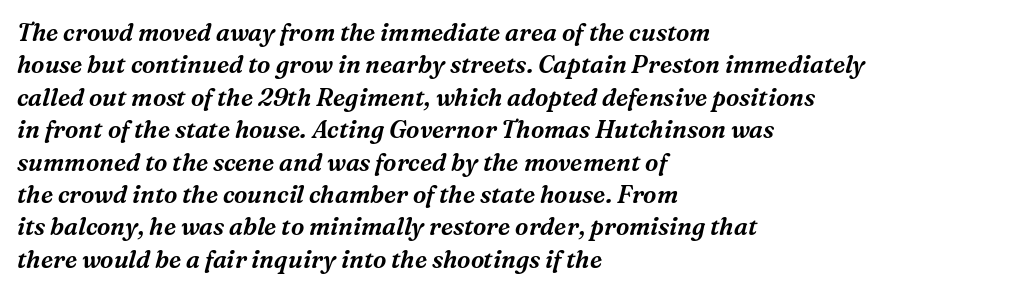
Q: Is the text italic (slanted)? A: Yes, it leans right by about 16 degrees.
Q: Is the text underlined? A: No.
Q: How is the paragraph aligned? A: Left-aligned.
Q: Is the spacing between letters normal or unusually wide? A: Normal.
Q: Is the spacing between lines tight, normal or loose? A: Normal.
